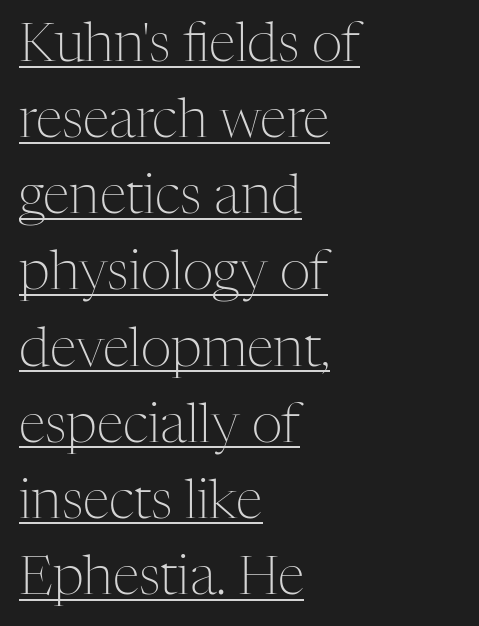
Q: Is the text bold? A: No.
Q: Is the text italic (slanted)? A: No, it is upright.
Q: Is the typeface a serif or a sans-serif typeface? A: Serif.
Q: Is the text underlined? A: Yes.
Q: How is the paragraph aligned? A: Left-aligned.
Q: Is the spacing between letters normal or unusually wide? A: Normal.
Q: Is the spacing between lines tight, normal or loose? A: Normal.
Q: Width (condensed, normal, or wide)? A: Normal.
Q: Stroke contrast? A: Medium.
Q: x-height? A: Medium.
Q: Monospaced? A: No.
